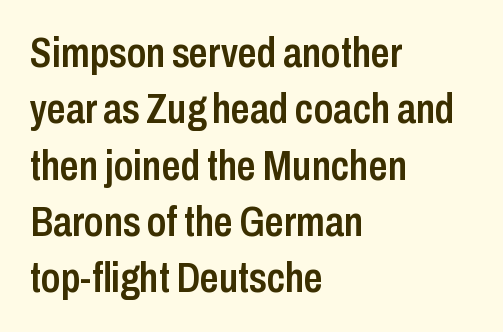
Notice how the passage keeps a crisp vertical edge on the left only. Typographic density is moderately raised because the face is semibold. The glyphs in this specimen are sans serif. Posture: straight, roman, zero tilt. Standard letterfit; no display-style spreading of the glyphs.
